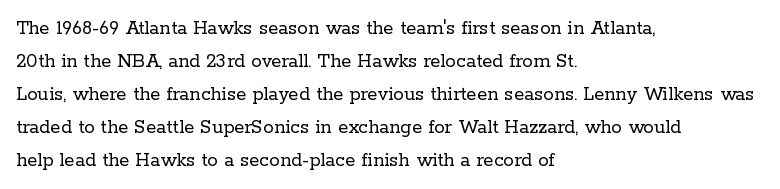
The image shows 21 px text type, upright; set left-aligned, normal line spacing (1.57x), normal letter spacing, not underlined.
